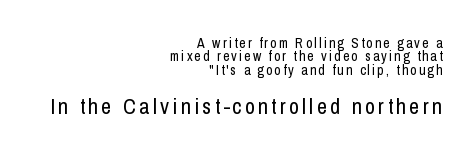
Regarding leading, the lines here are crowded together. Italic: no, the glyphs are upright roman. No word sits above an underline. The following chunk of copy outweighs the initial chunk in type size. Counters stay open thanks to moderate or lighter strokes.
